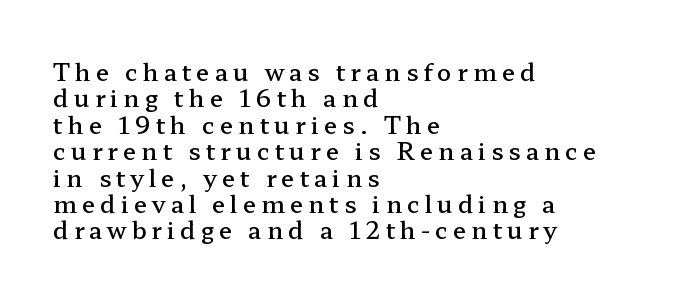
Type without underlining. Each glyph is drawn with semibold strokes, heavier than normal yet not fully bold. Italic? Not at all — the glyphs are vertical. Does the leading feel generous? Not at all — it's pinched. Letter spacing: wide. This sample is left-justified, so line endings fall wherever the words run out.
